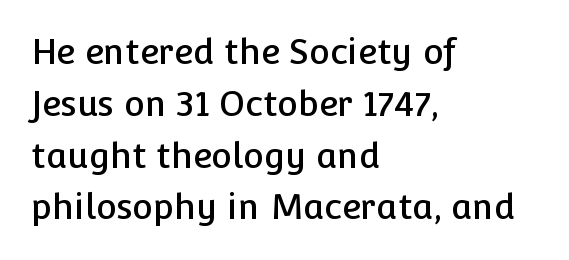
{"serif": "no", "italic": "no", "width": "normal", "stroke_contrast": "low", "x_height": "medium", "monospaced": "no", "underline": "no", "align": "left", "line_spacing": "normal", "line_spacing_ratio": 1.48, "letter_spacing": "normal", "letter_spacing_em": 0.0, "glyph_px": 35}
